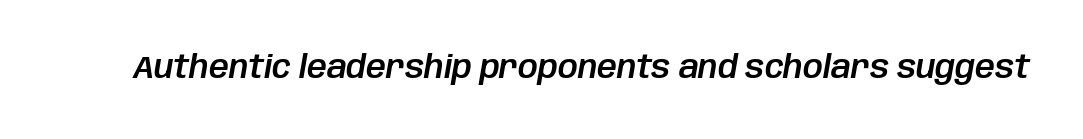
Each word holds together tightly as a unit, with standard inter-letter gaps. The face used here is proportionally spaced, like ordinary book or web type. If you drew a line through each stem, it would be angled. The specimen omits any rule beneath the text block's lines.
